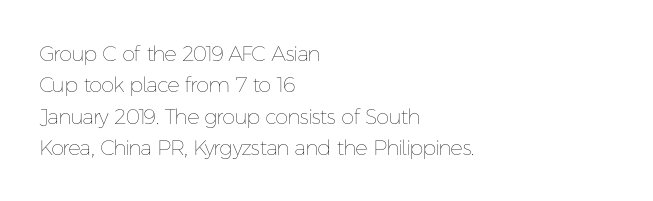
{"italic": "no", "bold": "no", "underline": "no", "align": "left", "line_spacing": "normal", "line_spacing_ratio": 1.49, "letter_spacing": "normal", "letter_spacing_em": 0.0, "glyph_px": 21}
